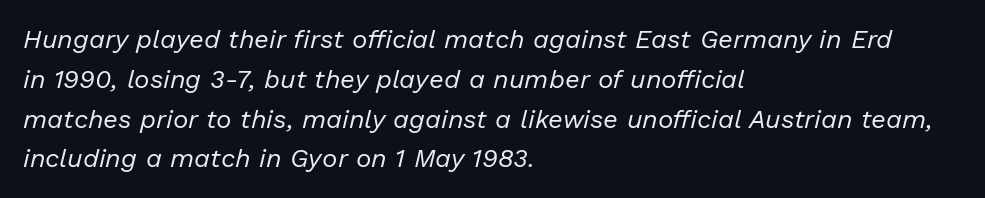
Honestly, the row spacing looks completely unremarkable. The area under the type is left untouched. The line texture is even and compact thanks to regular tracking. In terms of posture, this sample is oblique. Is this a heavy cut? Hardly; it is regular or lighter. Typeset ragged right — the left edge is the straight one.
